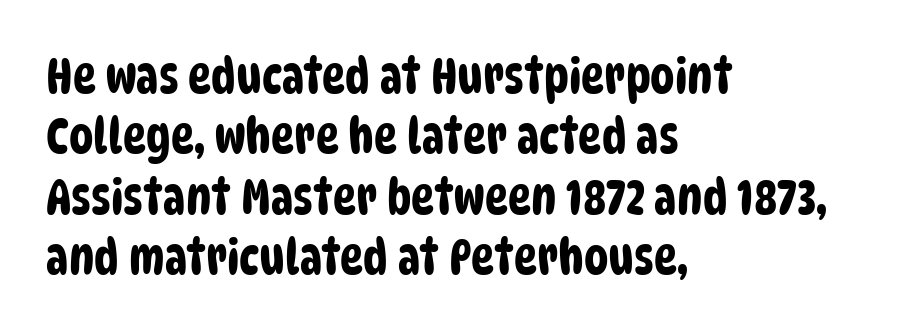
Line beginnings align vertically; line endings do not. Regarding serifs, this sample does without them. Only glyphs here, with clear space below each row. Here the glyphs are tracked normally, forming tight word shapes.
